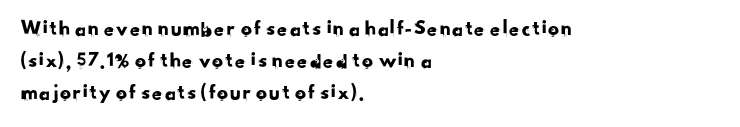
Q: Is the text underlined? A: No.
Q: How is the paragraph aligned? A: Left-aligned.
Q: Is the spacing between letters normal or unusually wide? A: Normal.
Q: Is the spacing between lines tight, normal or loose? A: Normal.
